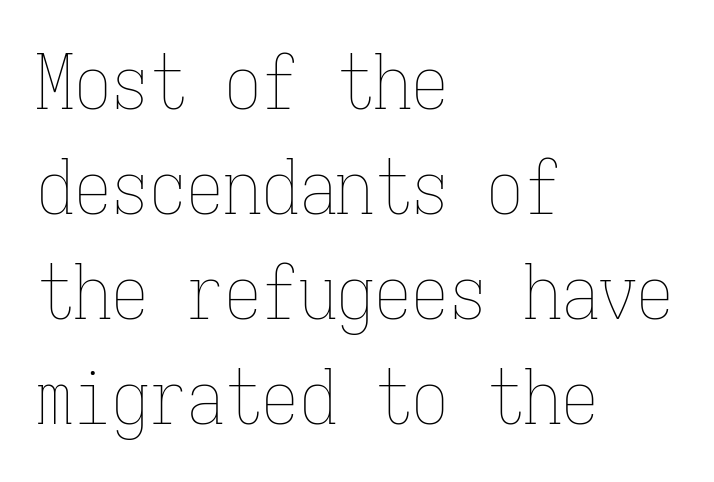
{"italic": "no", "bold": "no", "weight": "thin", "width": "condensed", "stroke_contrast": "low", "x_height": "medium", "monospaced": "yes", "underline": "no", "align": "left", "line_spacing": "normal", "line_spacing_ratio": 1.4, "letter_spacing": "normal", "letter_spacing_em": 0.0, "glyph_px": 75}
